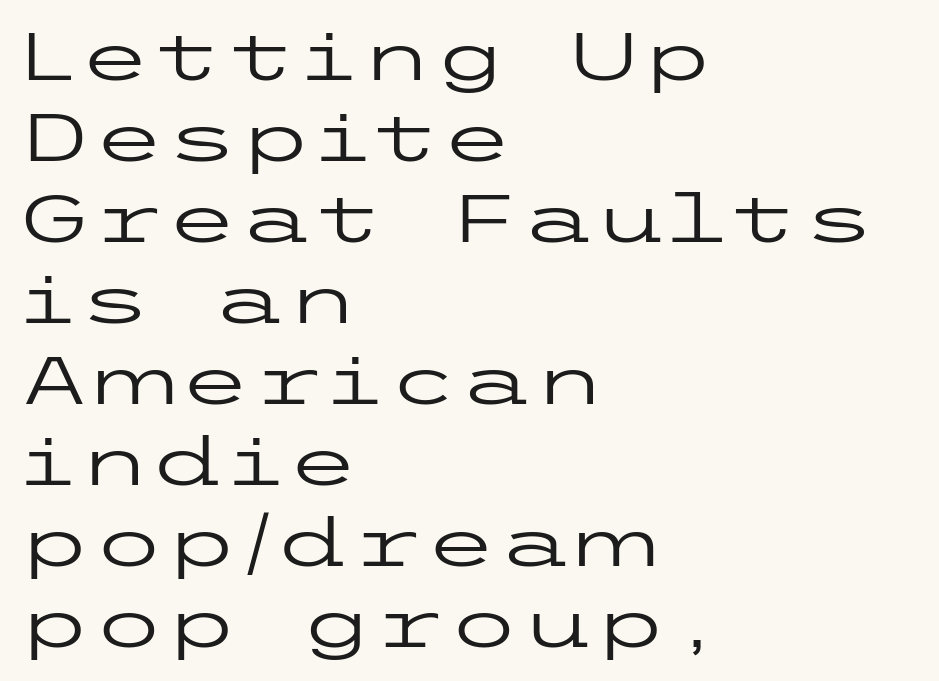
Honestly, the letter spacing is just normal — you wouldn't notice it. Note: no serifs on the glyphs. Each row of text sits above clean, open space. One-word summary of the alignment: left.
